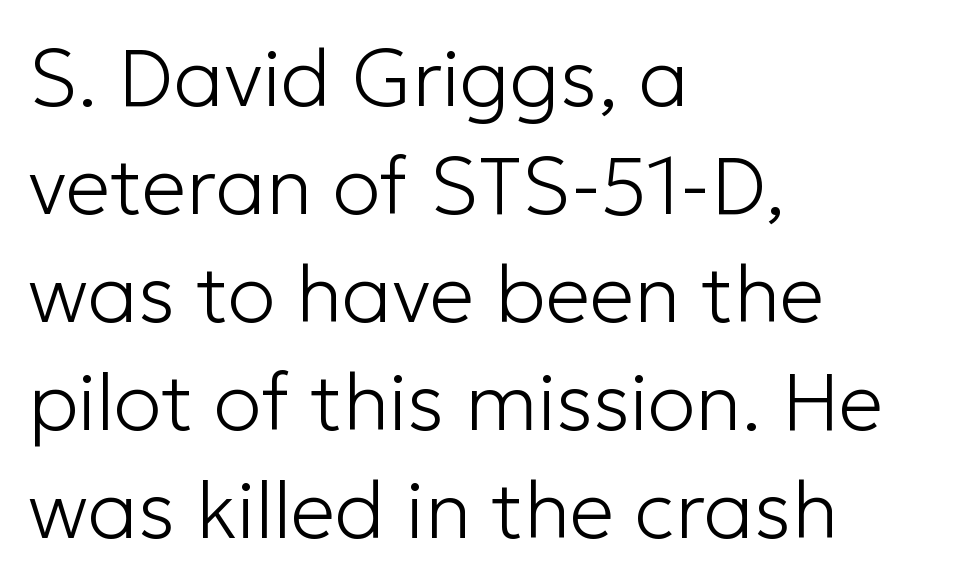
Letters rest on an invisible, unmarked baseline. The passage shown is typed in a proportional face where columns would drift. Is the block centered? No — it sits flush against the left margin. Honestly, the row spacing looks completely unremarkable. Stroke mass is kept to a normal reading level or below. The face used here is a sans, in the tradition of grotesques and geometrics.
